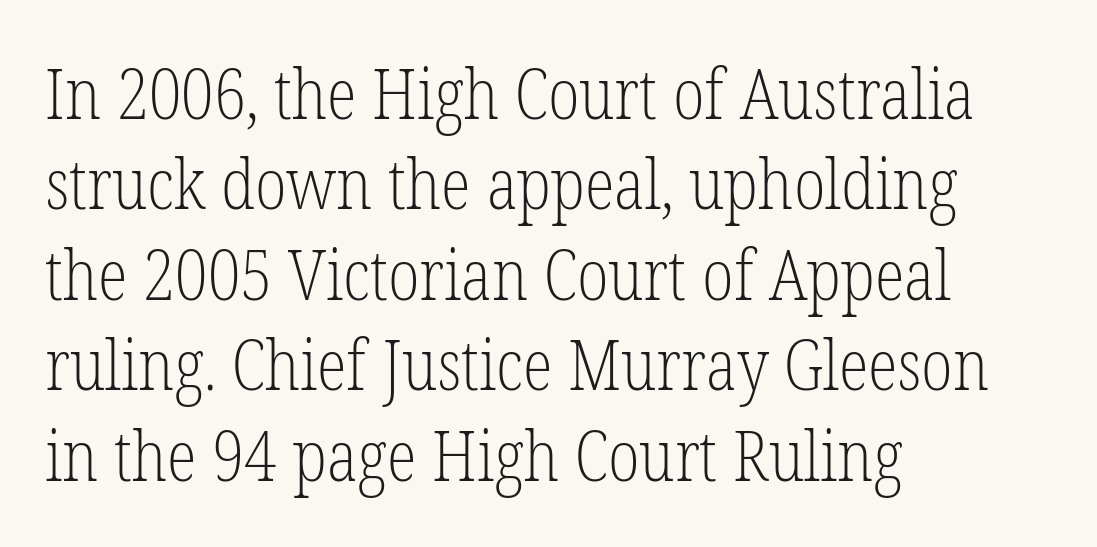
The image shows 69 px light, condensed serif type, upright; set left-aligned, normal line spacing (1.31x), normal letter spacing, not underlined; low stroke contrast and a medium x-height.
